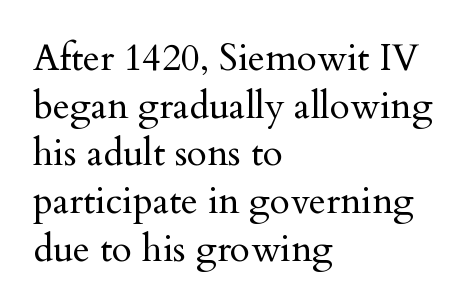
Q: Is the text bold? A: No.
Q: Is the text italic (slanted)? A: No, it is upright.
Q: Is the typeface a serif or a sans-serif typeface? A: Serif.
Q: Is the text underlined? A: No.
Q: How is the paragraph aligned? A: Left-aligned.
Q: Is the spacing between letters normal or unusually wide? A: Normal.
Q: Is the spacing between lines tight, normal or loose? A: Normal.
Q: Width (condensed, normal, or wide)? A: Normal.
Q: Stroke contrast? A: Medium.
Q: x-height? A: Small.
Q: Monospaced? A: No.
